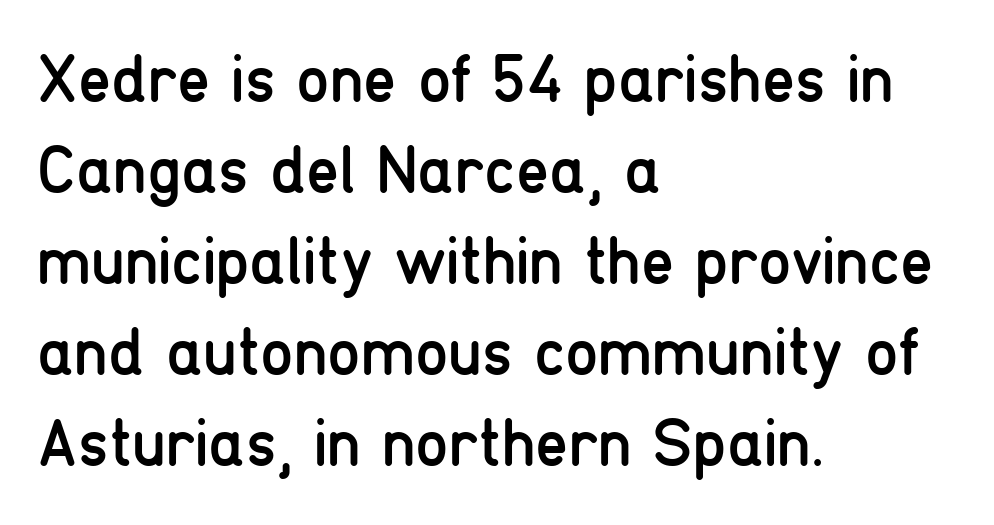
Q: Is the text bold? A: No.
Q: Is the text italic (slanted)? A: No, it is upright.
Q: Is the typeface a serif or a sans-serif typeface? A: Sans-serif.
Q: Is the text underlined? A: No.
Q: How is the paragraph aligned? A: Left-aligned.
Q: Is the spacing between letters normal or unusually wide? A: Normal.
Q: Is the spacing between lines tight, normal or loose? A: Normal.
Q: Width (condensed, normal, or wide)? A: Condensed.
Q: Stroke contrast? A: Low.
Q: x-height? A: Medium.
Q: Monospaced? A: No.
